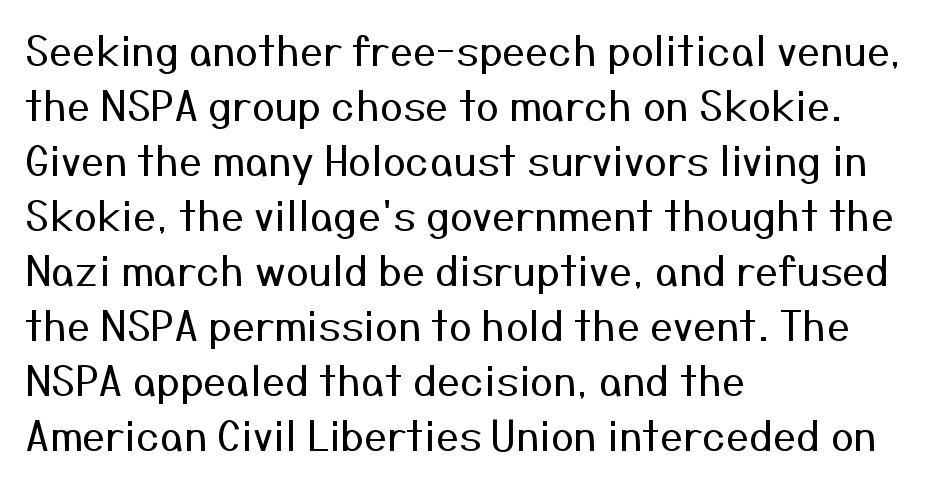
Each letter keeps its own natural width here, so spacing adapts to shape. Each new line begins a customary step beneath the previous one. In CSS terms this would be text-align: left. Heaviness? Minimal to ordinary, like unemphasized prose. Type style note: lacks serifs. The type is set solid horizontally, with unmodified tracking.
